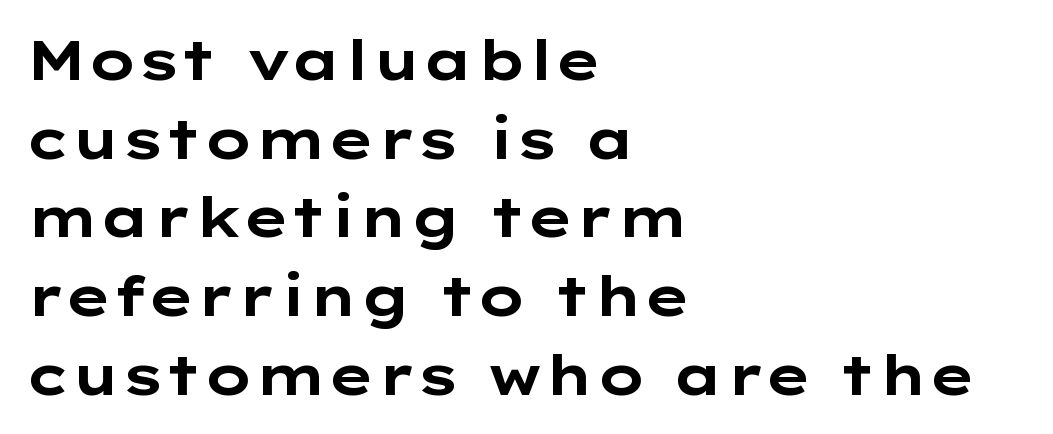
{"serif": "no", "italic": "no", "bold": "yes", "weight": "bold", "width": "wide", "stroke_contrast": "low", "x_height": "medium", "monospaced": "no", "underline": "no", "align": "left", "line_spacing": "normal", "line_spacing_ratio": 1.43, "letter_spacing": "normal", "letter_spacing_em": 0.0, "glyph_px": 55}
